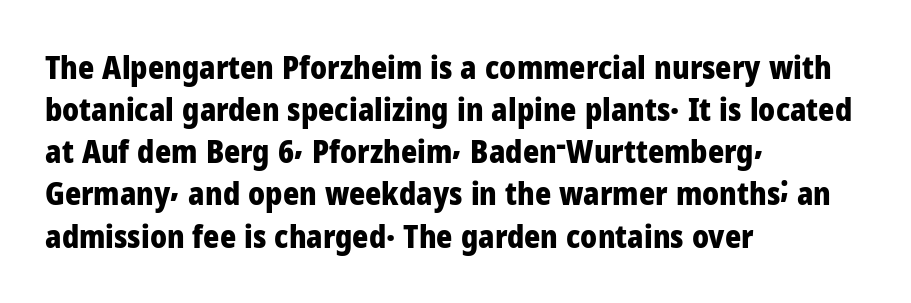
A typesetter would mark this as roman, not italic. Anything drawn beneath the words? Only blank space. The face used here is a sans, in the tradition of grotesques and geometrics. Think of a printed novel: that variable character pitch is what you see here. As a designer I'd log this as weight 700, bold. Rows of type keep a routine distance in the vertical direction.
